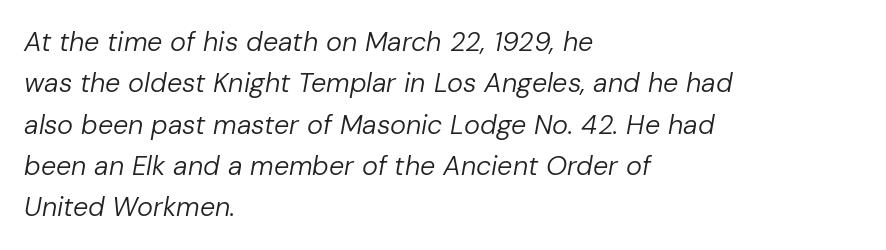
Q: Is the text bold? A: No.
Q: Is the text italic (slanted)? A: Yes, it leans right by about 10 degrees.
Q: Is the text underlined? A: No.
Q: How is the paragraph aligned? A: Left-aligned.
Q: Is the spacing between letters normal or unusually wide? A: Normal.
Q: Is the spacing between lines tight, normal or loose? A: Normal.
